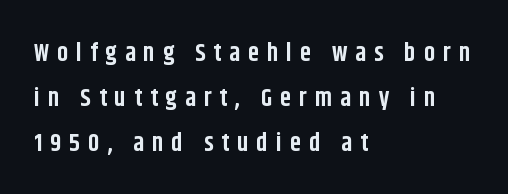
Each line starts at the same left margin while the right side varies. The passage shown has open, widely tracked lettering throughout. Set as a true bold cut, around the 700 mark. These lines were composed using upright roman letters. Decoration check: the copy has no underline.
